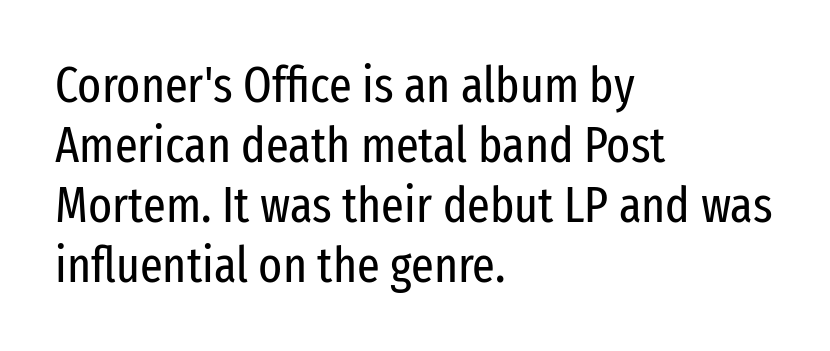
Visually the block forms a straight wall on the left and a jagged coastline on the right. No chunkiness to these letters — they're not bold. Descender tails drop into unmarked territory. The text was rendered using a sans face with plain stroke endings. What stands out about the letter spacing? Nothing — it is the standard amount.
